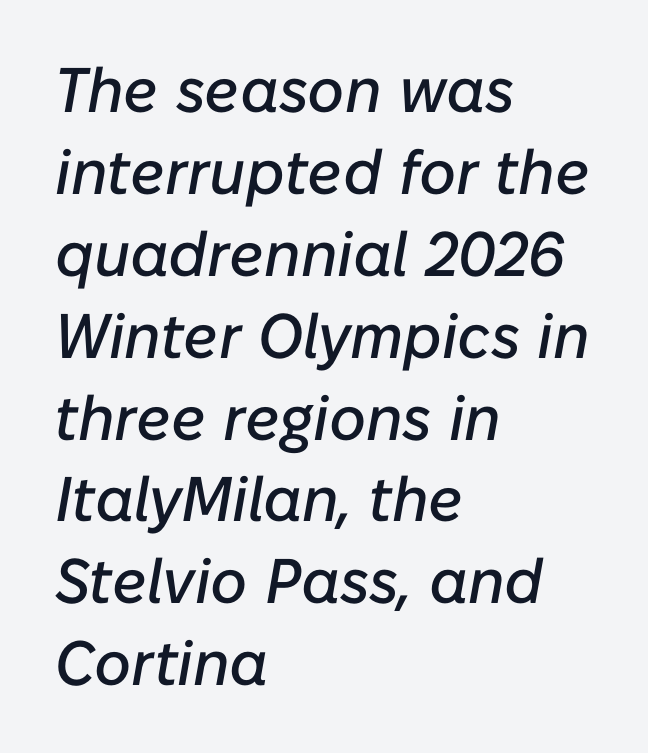
The image shows 63 px text type, italic (leaning right); set left-aligned, normal line spacing (1.3x), normal letter spacing, not underlined; low stroke contrast and a medium x-height.
